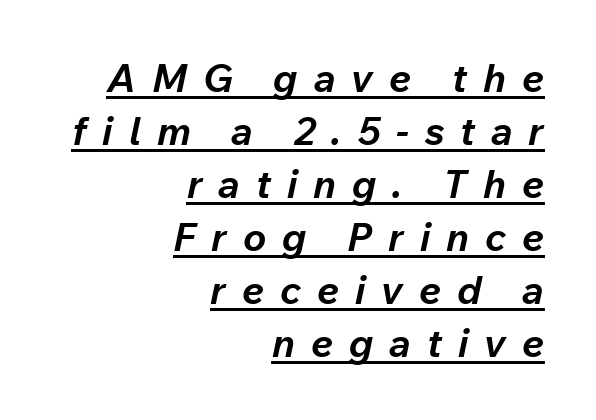
Q: Is the text bold? A: Yes.
Q: Is the text italic (slanted)? A: Yes, it leans right by about 12 degrees.
Q: Is the text underlined? A: Yes.
Q: How is the paragraph aligned? A: Right-aligned.
Q: Is the spacing between letters normal or unusually wide? A: Unusually wide.
Q: Is the spacing between lines tight, normal or loose? A: Normal.
Q: Width (condensed, normal, or wide)? A: Normal.
Q: Stroke contrast? A: Low.
Q: x-height? A: Medium.
Q: Monospaced? A: No.
